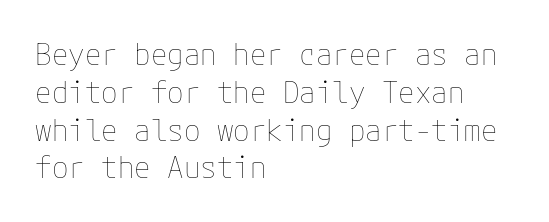
{"italic": "no", "bold": "no", "weight": "thin", "width": "normal", "stroke_contrast": "low", "x_height": "medium", "underline": "no", "align": "left", "line_spacing": "normal", "line_spacing_ratio": 1.26, "letter_spacing": "normal", "letter_spacing_em": 0.0, "glyph_px": 30}
